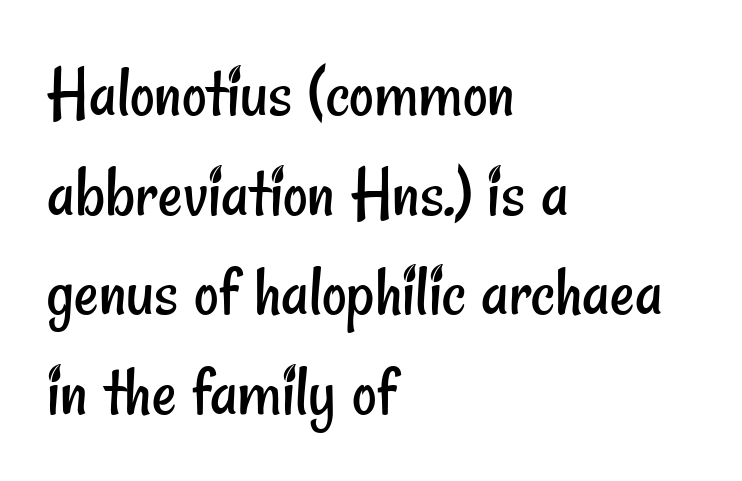
Q: Is the text bold? A: No.
Q: Is the typeface a serif or a sans-serif typeface? A: Sans-serif.
Q: Is the text underlined? A: No.
Q: How is the paragraph aligned? A: Left-aligned.
Q: Is the spacing between letters normal or unusually wide? A: Normal.
Q: Is the spacing between lines tight, normal or loose? A: Normal.
Q: Width (condensed, normal, or wide)? A: Condensed.
Q: Stroke contrast? A: Low.
Q: x-height? A: Small.
Q: Monospaced? A: No.
